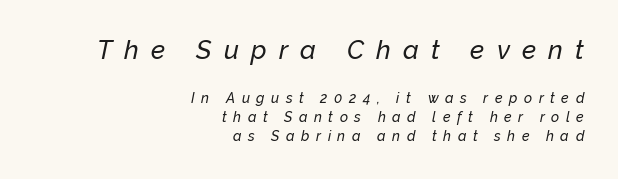
The image shows 26 px text type, italic (leaning right); set right-aligned, normal line spacing (1.33x), unusually wide letter spacing (+0.47 em), not underlined; the first (top) block is 1.86x larger.
